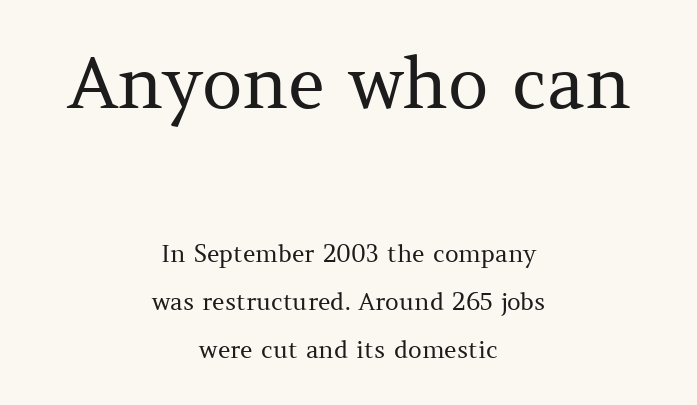
Q: Is the text bold? A: No.
Q: Is the text italic (slanted)? A: No, it is upright.
Q: Is the typeface a serif or a sans-serif typeface? A: Serif.
Q: Is the text underlined? A: No.
Q: How is the paragraph aligned? A: Centered.
Q: Is the spacing between letters normal or unusually wide? A: Normal.
Q: Is the spacing between lines tight, normal or loose? A: Loose.
Q: Which block of text is set in a larger size, the first (top) or the second (bottom)? A: The first (top) one.
Q: Width (condensed, normal, or wide)? A: Normal.
Q: Stroke contrast? A: Medium.
Q: x-height? A: Medium.
Q: Monospaced? A: No.
